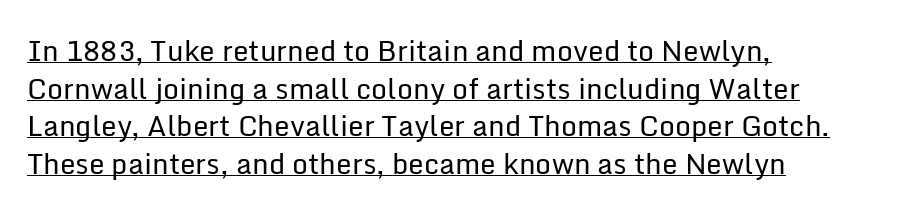
The passage shown is underscored from start to finish. The letters stand upright; this is a roman face. Looks like regular typesetting: each glyph gets only the width it needs. Caption: face not bold, strokes unweighted. These lines stack with their left ends in a neat column. Notice how descenders clear the ascenders below comfortably — that's standard leading.
